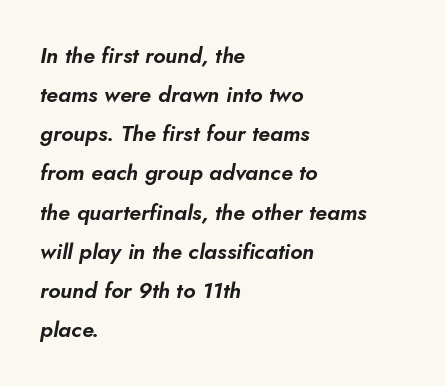
Q: Is the text italic (slanted)? A: Yes, it leans right by about 10 degrees.
Q: Is the text underlined? A: No.
Q: How is the paragraph aligned? A: Left-aligned.
Q: Is the spacing between letters normal or unusually wide? A: Normal.
